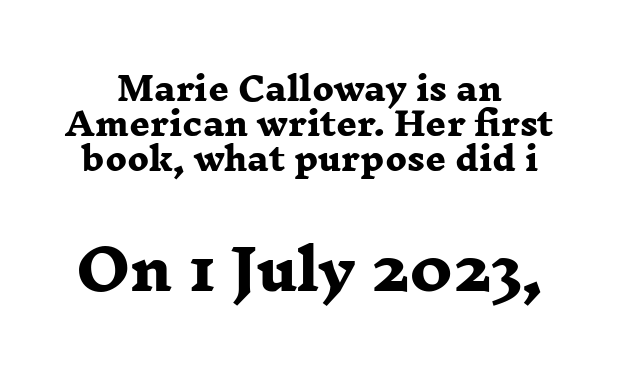
The image shows 56 px heavy, wide serif type; set tight line spacing (1.09x), normal letter spacing, not underlined; the second (bottom) block is 1.75x larger; low stroke contrast and a medium x-height.
